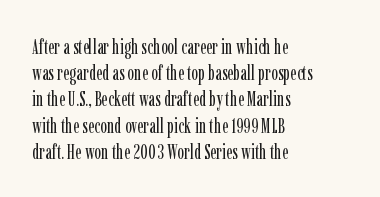
The image shows 20 px text type, upright; set left-aligned, normal line spacing (1.31x), normal letter spacing, not underlined.
